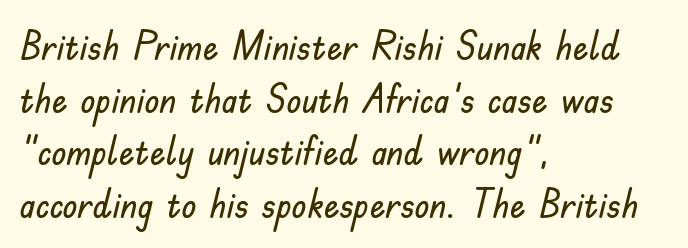
Q: Is the text italic (slanted)? A: Yes.
Q: Is the typeface a serif or a sans-serif typeface? A: Sans-serif.
Q: Is the text underlined? A: No.
Q: How is the paragraph aligned? A: Left-aligned.
Q: Is the spacing between letters normal or unusually wide? A: Normal.
Q: Is the spacing between lines tight, normal or loose? A: Normal.
Q: Width (condensed, normal, or wide)? A: Normal.
Q: Stroke contrast? A: Low.
Q: x-height? A: Small.
Q: Monospaced? A: No.
